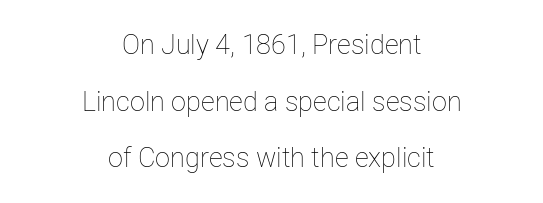
The image shows 27 px text type, upright; set centered, loose line spacing (2.1x), normal letter spacing, not underlined.
